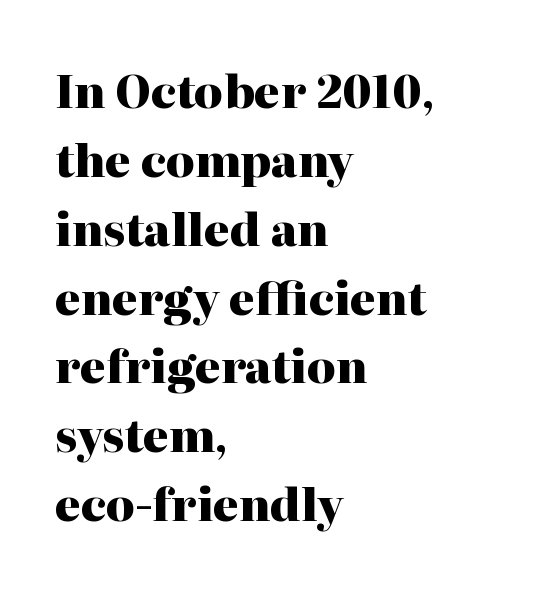
Leading: standard. The rendering uses natural spacing where letterforms have individual widths. Line starts are locked; line ends wander. Quick note: underline off. I'd call this a serif setting — the letters wear small feet. Is the type bold? Yes — the strokes are clearly thick and heavy.
